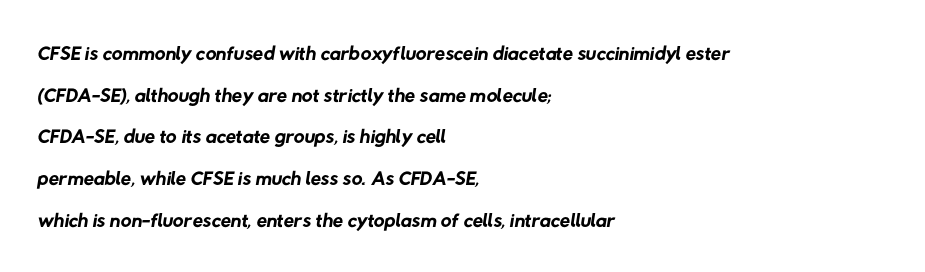
Q: Is the text bold? A: No.
Q: Is the typeface a serif or a sans-serif typeface? A: Sans-serif.
Q: Is the text underlined? A: No.
Q: How is the paragraph aligned? A: Left-aligned.
Q: Is the spacing between letters normal or unusually wide? A: Normal.
Q: Is the spacing between lines tight, normal or loose? A: Normal.
Q: Width (condensed, normal, or wide)? A: Normal.
Q: Stroke contrast? A: Low.
Q: x-height? A: Medium.
Q: Monospaced? A: No.
